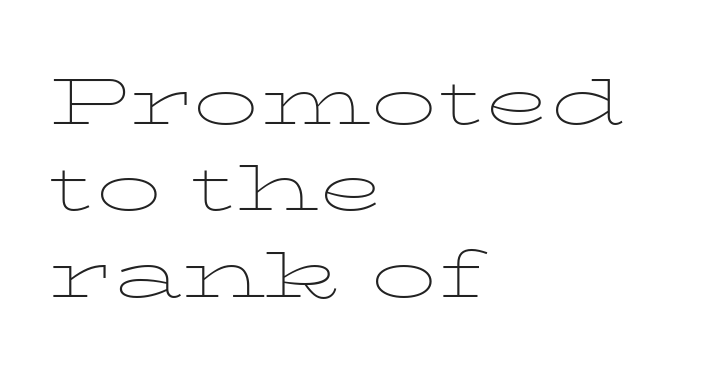
The type sits square on the baseline with zero lean. The space between consecutive lines is moderate. The specimen omits any rule beneath the text block's lines. Each letter's strokes conclude with small projecting serifs.
